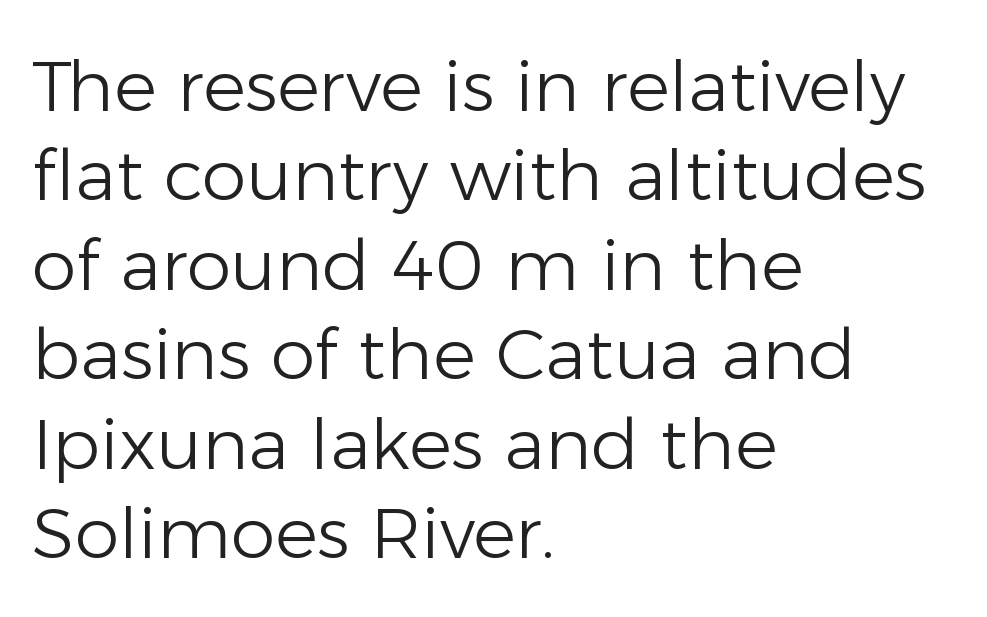
This sample uses an upright cut, with every glyph sitting square on the baseline. The passage shown is typed in a proportional face where columns would drift. This sample uses a sans-serif face. Type without underlining. All the whitespace from short lines collects on the right.
